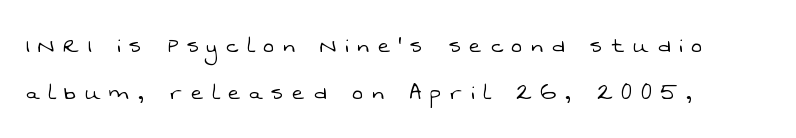
The image shows 26 px text type; set left-aligned, line spacing 1.79x, unusually wide letter spacing (+0.35 em), not underlined.
